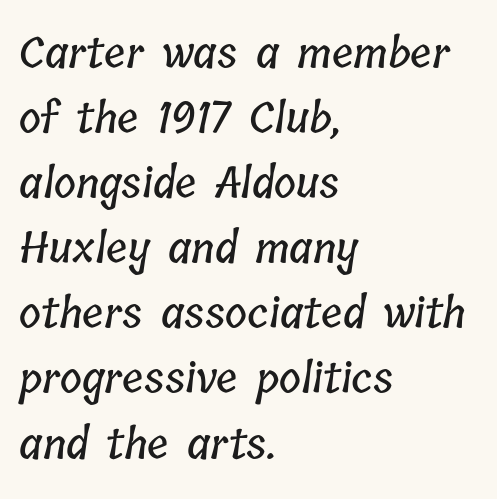
{"width": "condensed", "stroke_contrast": "low", "x_height": "medium", "monospaced": "no", "underline": "no", "align": "left", "line_spacing": "normal", "line_spacing_ratio": 1.55, "letter_spacing": "normal", "letter_spacing_em": 0.0, "glyph_px": 42}
